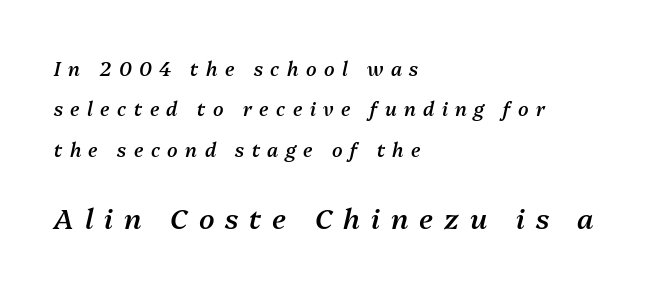
Q: Is the text bold? A: Semi-bold.
Q: Is the text italic (slanted)? A: Yes, it leans right by about 13 degrees.
Q: Is the text underlined? A: No.
Q: How is the paragraph aligned? A: Left-aligned.
Q: Is the spacing between letters normal or unusually wide? A: Unusually wide.
Q: Is the spacing between lines tight, normal or loose? A: Loose.
Q: Which block of text is set in a larger size, the first (top) or the second (bottom)? A: The second (bottom) one.
Q: Width (condensed, normal, or wide)? A: Normal.
Q: Stroke contrast? A: Medium.
Q: x-height? A: Medium.
Q: Monospaced? A: No.
